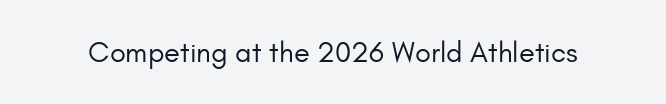
{"serif": "no", "italic": "no", "bold": "no", "weight": "regular", "width": "normal", "stroke_contrast": "low", "x_height": "small", "monospaced": "no", "underline": "no", "letter_spacing": "normal", "letter_spacing_em": 0.0, "glyph_px": 29}
